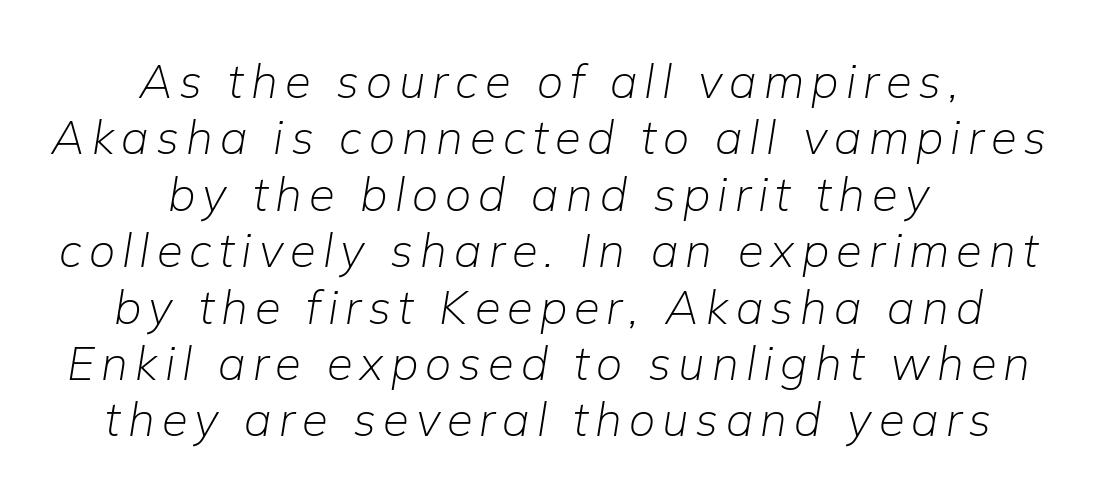
Q: Is the text bold? A: No.
Q: Is the text italic (slanted)? A: Yes, it leans right by about 9 degrees.
Q: Is the text underlined? A: No.
Q: How is the paragraph aligned? A: Centered.
Q: Width (condensed, normal, or wide)? A: Normal.
Q: Stroke contrast? A: Low.
Q: x-height? A: Medium.
Q: Monospaced? A: No.
